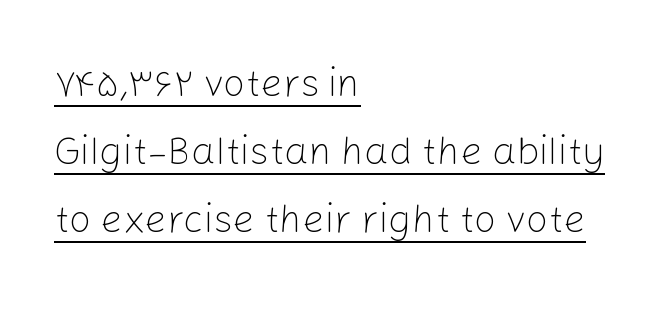
The image shows 39 px light sans-serif type, upright; set left-aligned, line spacing 1.74x, normal letter spacing, underlined; low stroke contrast and a medium x-height.
